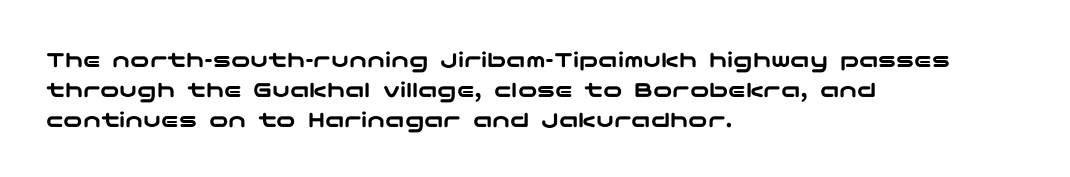
The lines in this sample share a left origin and differ only in where they stop. Tracking here is standard; glyphs follow each other at the usual distance. How would I describe the line gaps? Plain and ordinary. You can tell it's not italic because the verticals are truly vertical.
